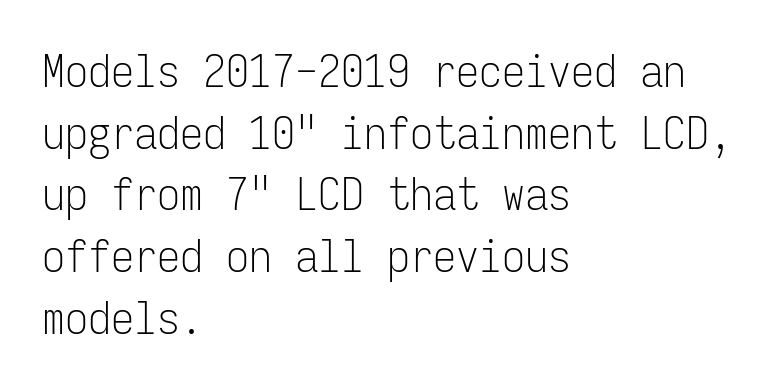
{"serif": "no", "italic": "no", "bold": "no", "weight": "light", "width": "condensed", "stroke_contrast": "low", "x_height": "medium", "monospaced": "yes", "underline": "no", "align": "left", "line_spacing": "normal", "line_spacing_ratio": 1.34, "letter_spacing": "normal", "letter_spacing_em": 0.0, "glyph_px": 46}
